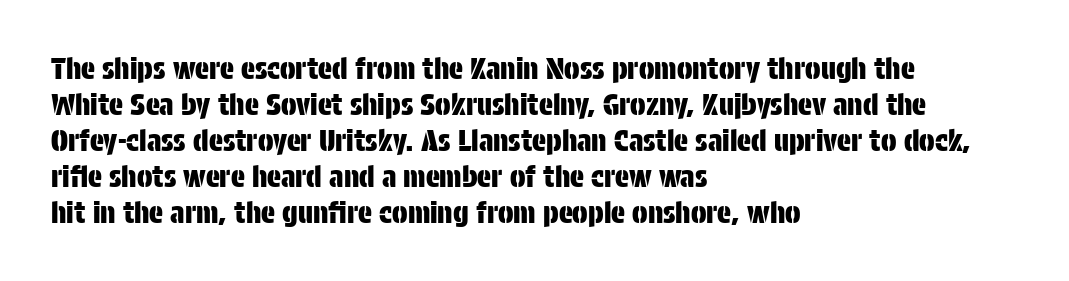
{"serif": "no", "italic": "no", "width": "condensed", "stroke_contrast": "low", "x_height": "large", "monospaced": "no", "underline": "no", "align": "left", "line_spacing_ratio": 1.24, "letter_spacing": "normal", "letter_spacing_em": 0.0, "glyph_px": 29}
